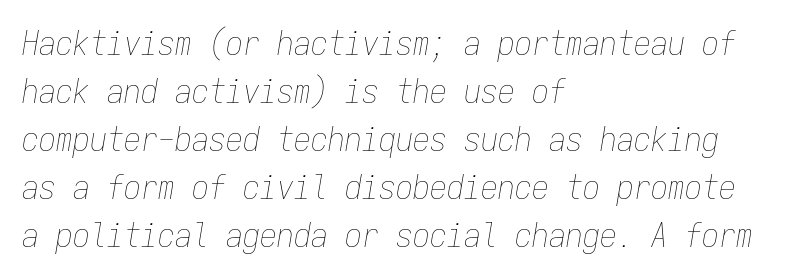
It's the slanting kind of type. A typesetter would call this leading conventional body-copy spacing. This rendering leaves character spacing at its baseline value. Compared with a typical body face, this is equally light or lighter still. A typesetter would call this monospace, since all characters share one set width.
